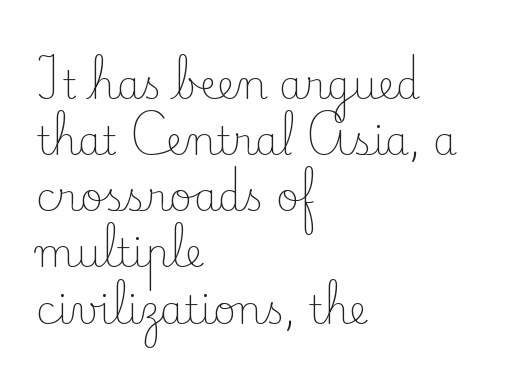
Q: Is the text bold? A: No.
Q: Is the text italic (slanted)? A: No, it is upright.
Q: Is the typeface a serif or a sans-serif typeface? A: Serif.
Q: Is the text underlined? A: No.
Q: How is the paragraph aligned? A: Left-aligned.
Q: Is the spacing between letters normal or unusually wide? A: Normal.
Q: Is the spacing between lines tight, normal or loose? A: Normal.
Q: Width (condensed, normal, or wide)? A: Normal.
Q: Stroke contrast? A: Low.
Q: x-height? A: Small.
Q: Monospaced? A: No.
